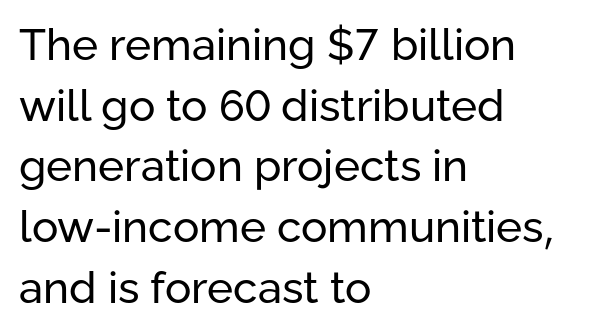
{"serif": "no", "italic": "no", "bold": "no", "weight": "regular", "width": "normal", "stroke_contrast": "low", "x_height": "medium", "monospaced": "no", "underline": "no", "align": "left", "line_spacing": "normal", "line_spacing_ratio": 1.38, "letter_spacing": "normal", "letter_spacing_em": 0.0, "glyph_px": 44}
